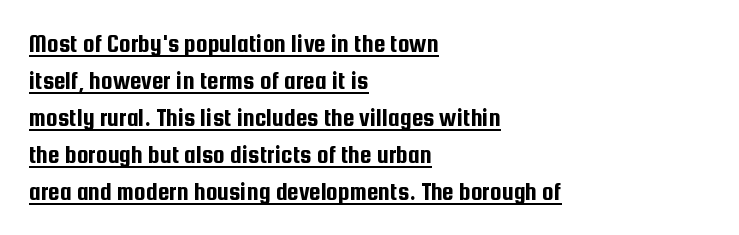
The type is set solid horizontally, with unmodified tracking. The letters stand straight up with perfectly vertical stems. Honestly, the underline is the first thing you notice here. The lines sit at an ordinary, default distance from one another. Which margin do the lines hug? The left one — the right edge is uneven.
